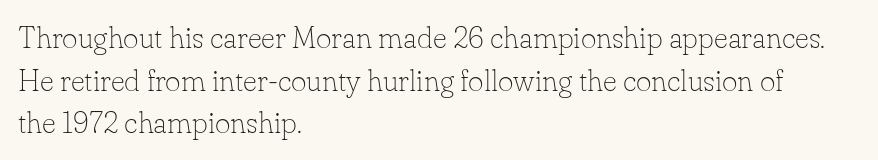
Weight: not bold — regular or lighter. The type sits square on the baseline with zero lean. A classic flush-left, rag-right setting is used for this passage. A typesetter would label this face a serif. Nothing unusual about the tracking: characters are spaced as the font intends. Varying glyph widths throughout — classic text-font behaviour.
